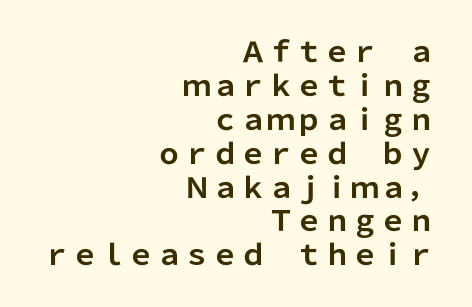
Q: Is the text bold? A: Yes.
Q: Is the text italic (slanted)? A: No, it is upright.
Q: Is the typeface a serif or a sans-serif typeface? A: Sans-serif.
Q: Is the text underlined? A: No.
Q: How is the paragraph aligned? A: Right-aligned.
Q: Is the spacing between letters normal or unusually wide? A: Normal.
Q: Width (condensed, normal, or wide)? A: Normal.
Q: Stroke contrast? A: Low.
Q: x-height? A: Medium.
Q: Monospaced? A: No.
